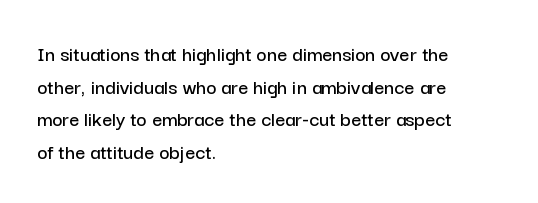
The string is rendered with underlining switched off. Successive baselines arrive at the customary interval. The paragraph shown leans on its left margin. Do the letters lean? They stand straight. The passage shown has conventional tracking throughout.
